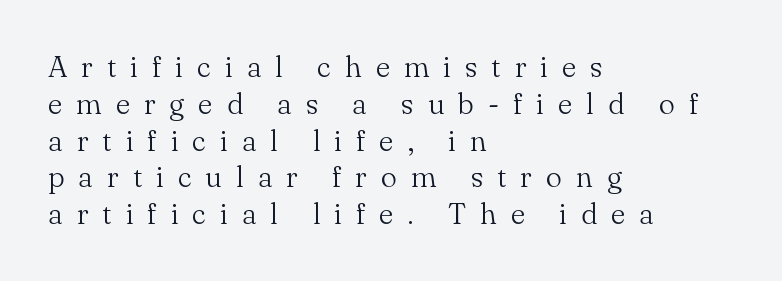
Caption: expanded tracking, letters set apart. Here the designer chose a conventional face with non-uniform glyph widths. Quick note: not italic, upright. The passage shown is not bold in any degree. Check the space under the baseline: it is left empty.
